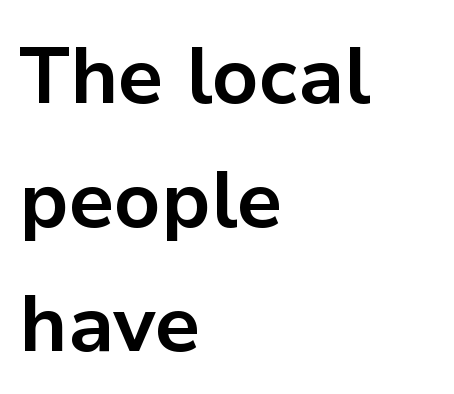
Students, this is bold: see how much ink each stroke carries. Short note: letters normally spaced. The rendering uses natural spacing where letterforms have individual widths. In terms of leading, this rendering sits right in the middle. The font family rendered here belongs to the sans-serif group. The typography opts for an upright posture over an oblique one.
